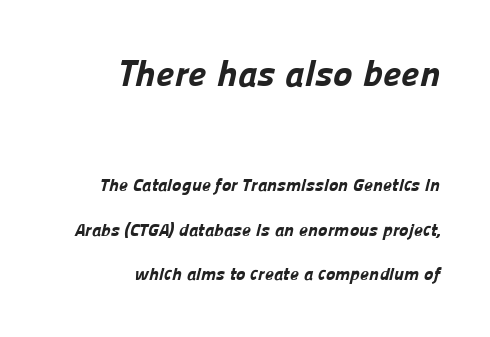
The image shows 37 px bold sans-serif type; set right-aligned, loose line spacing (2.49x), normal letter spacing, not underlined; the first (top) block is 2.06x larger; low stroke contrast and a medium x-height.
